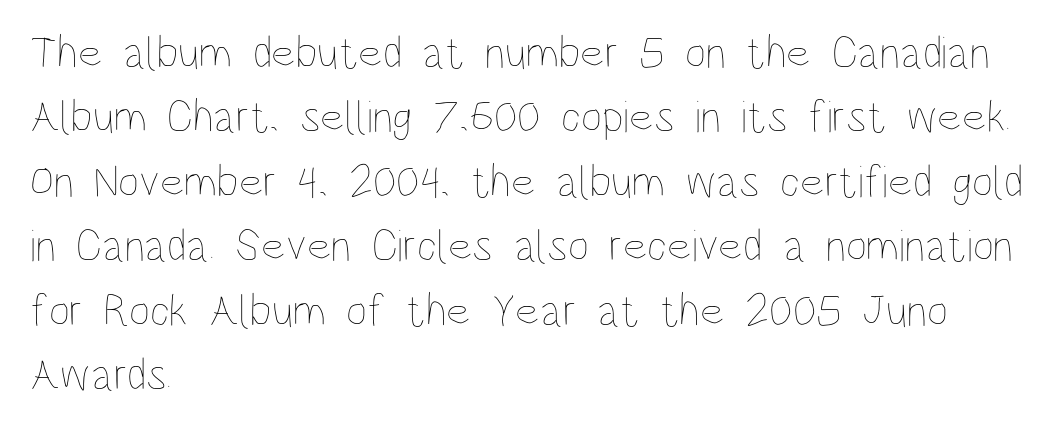
{"italic": "no", "bold": "no", "weight": "thin", "width": "condensed", "stroke_contrast": "low", "x_height": "large", "monospaced": "no", "underline": "no", "align": "left", "line_spacing": "normal", "line_spacing_ratio": 1.4, "letter_spacing": "normal", "letter_spacing_em": 0.0, "glyph_px": 46}
